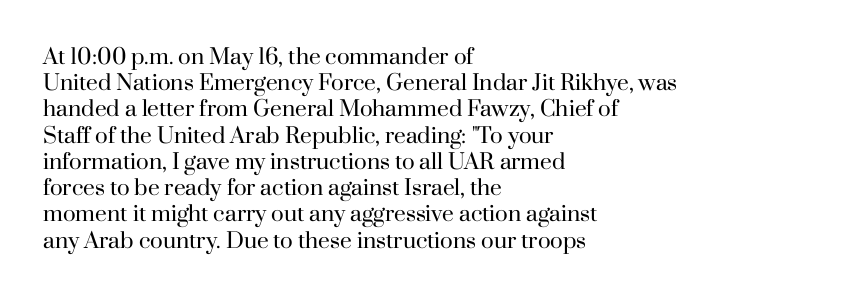
The image shows 21 px text type, upright; set left-aligned, normal line spacing (1.25x), normal letter spacing, not underlined.
